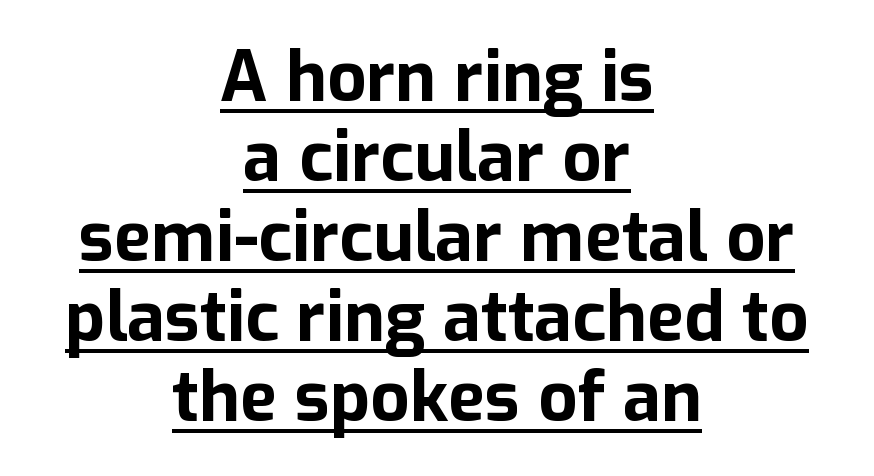
{"serif": "no", "italic": "no", "bold": "yes", "weight": "bold", "width": "normal", "stroke_contrast": "low", "x_height": "medium", "monospaced": "no", "underline": "yes", "align": "center", "line_spacing_ratio": 1.16, "letter_spacing": "normal", "letter_spacing_em": 0.0, "glyph_px": 69}
